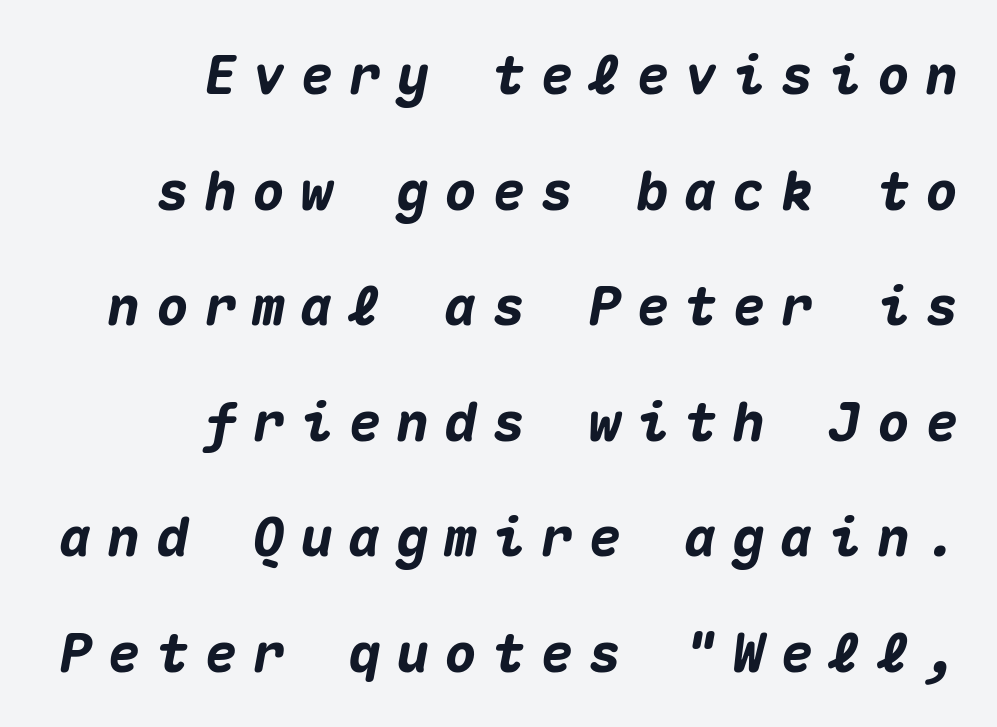
{"italic": "yes", "lean": "right", "slant_degrees": 10, "bold": "yes", "weight": "heavy", "width": "normal", "stroke_contrast": "medium", "x_height": "medium", "monospaced": "yes", "underline": "no", "align": "right", "line_spacing": "loose", "line_spacing_ratio": 2.14, "letter_spacing": "wide", "letter_spacing_em": 0.29, "glyph_px": 54}
